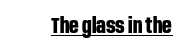
{"italic": "no", "bold": "yes", "underline": "yes", "letter_spacing": "normal", "letter_spacing_em": 0.0, "glyph_px": 21}
